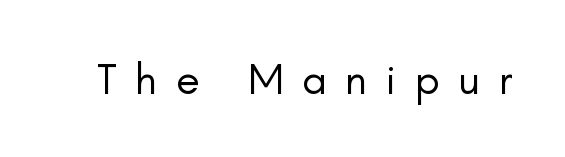
The space beneath each line is pristine and unruled. Upright lettering throughout. The face looks like a standard text weight, possibly lighter. A typesetter would call this proportional, since set widths differ per character. Is this a sans? Yes — the strokes have no serifs. Tracking value appears strongly positive — letters spread wide.
